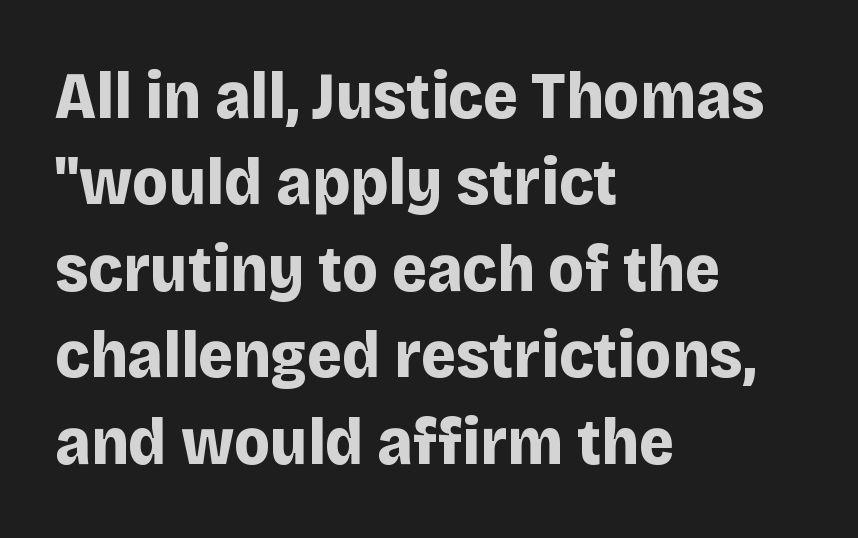
I'd call this a sans setting — the letters go barefoot. The letterforms sit shoulder to shoulder at normal distance. Anything drawn beneath the words? Only blank space. Think of a printed novel: that variable character pitch is what you see here.
